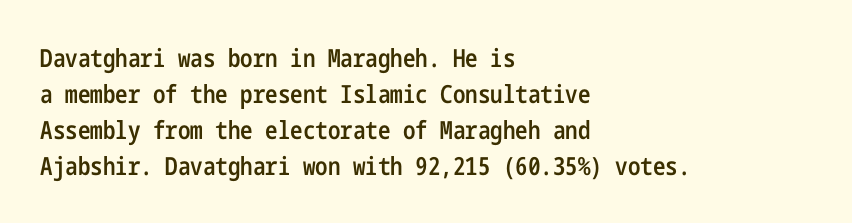
Q: Is the text bold? A: Semi-bold.
Q: Is the text italic (slanted)? A: No, it is upright.
Q: Is the text underlined? A: No.
Q: How is the paragraph aligned? A: Left-aligned.
Q: Is the spacing between letters normal or unusually wide? A: Normal.
Q: Is the spacing between lines tight, normal or loose? A: Normal.
